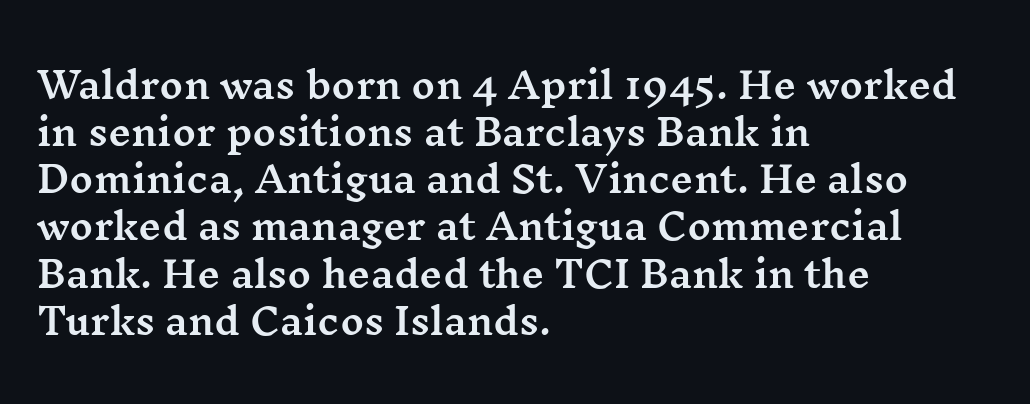
The image shows 36 px wide serif type, upright; set left-aligned, normal line spacing (1.31x), normal letter spacing, not underlined; medium stroke contrast and a medium x-height.
